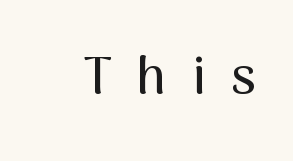
{"serif": "no", "italic": "no", "width": "normal", "stroke_contrast": "medium", "x_height": "medium", "monospaced": "no", "underline": "no", "letter_spacing": "wide", "letter_spacing_em": 0.48, "glyph_px": 53}
